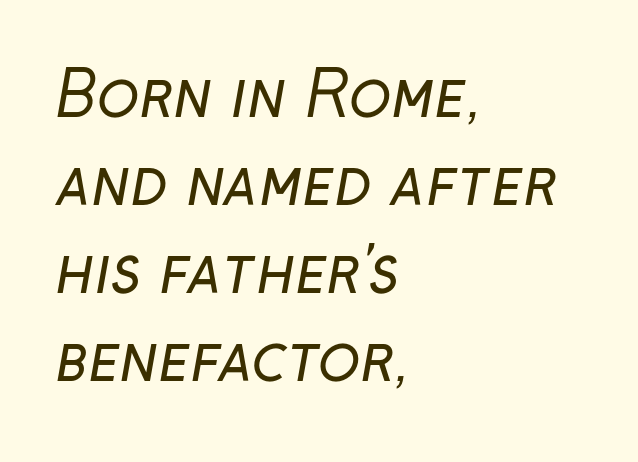
{"serif": "no", "bold": "no", "weight": "regular", "width": "normal", "stroke_contrast": "low", "x_height": "medium", "monospaced": "no", "underline": "no", "align": "left", "line_spacing": "normal", "line_spacing_ratio": 1.42, "letter_spacing": "normal", "letter_spacing_em": 0.0, "glyph_px": 62}
